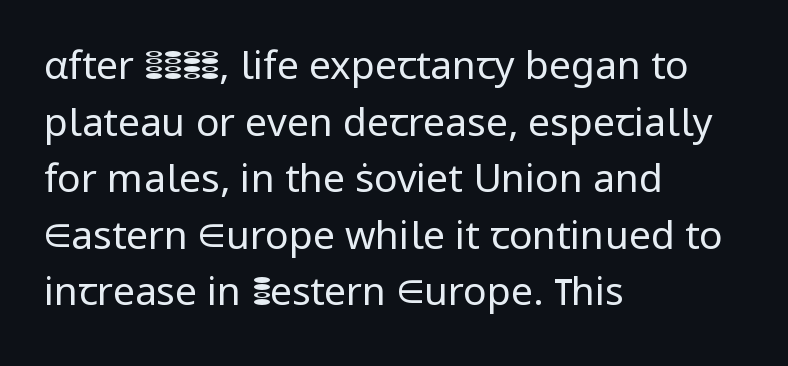
Q: Is the text bold? A: No.
Q: Is the text italic (slanted)? A: No, it is upright.
Q: Is the typeface a serif or a sans-serif typeface? A: Sans-serif.
Q: Is the text underlined? A: No.
Q: How is the paragraph aligned? A: Left-aligned.
Q: Is the spacing between letters normal or unusually wide? A: Normal.
Q: Is the spacing between lines tight, normal or loose? A: Normal.
Q: Width (condensed, normal, or wide)? A: Normal.
Q: Stroke contrast? A: Low.
Q: x-height? A: Medium.
Q: Monospaced? A: No.
